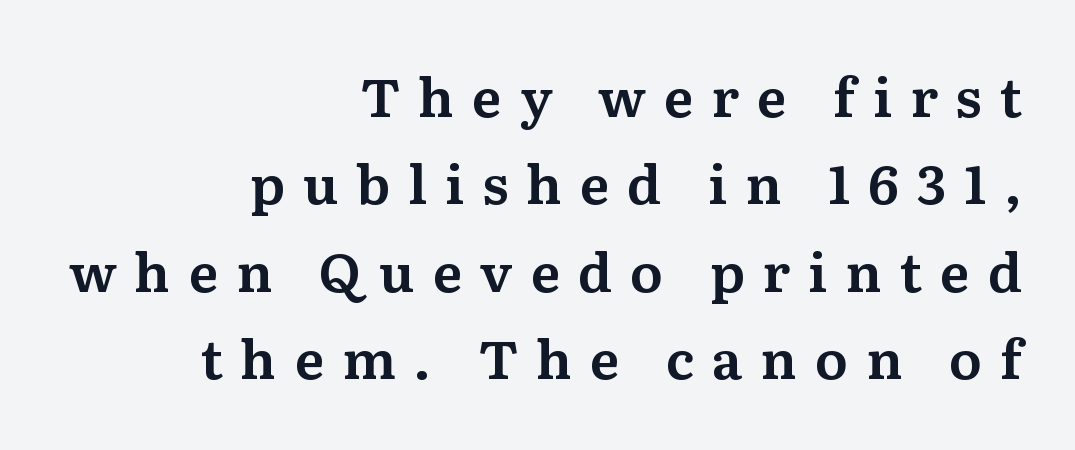
The rendering uses natural spacing where letterforms have individual widths. A typesetter would call this leading conventional body-copy spacing. To sum up the face: it has serifs. The setting favours the right margin, as signatures and pull-quotes sometimes do. The specimen reads as upright at a glance. Lines of text with bare space underneath.
